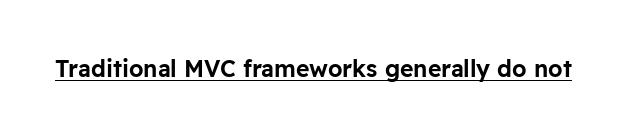
Q: Is the text italic (slanted)? A: No, it is upright.
Q: Is the text underlined? A: Yes.
Q: Is the spacing between letters normal or unusually wide? A: Normal.
